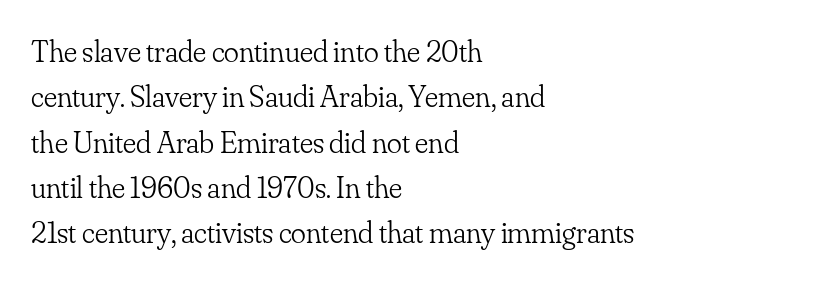
Alignment: flush left. Weight: regular or lighter. The letters carry serifs — small finishing strokes at the ends of their stems. Nobody touched the tracking dial on this one. The foot of each line stays bare and open.
